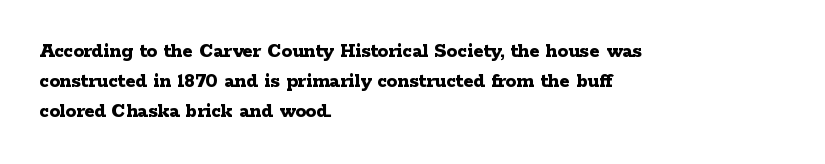
The image shows 21 px bold type, upright; set left-aligned, normal line spacing (1.43x), normal letter spacing, not underlined.
